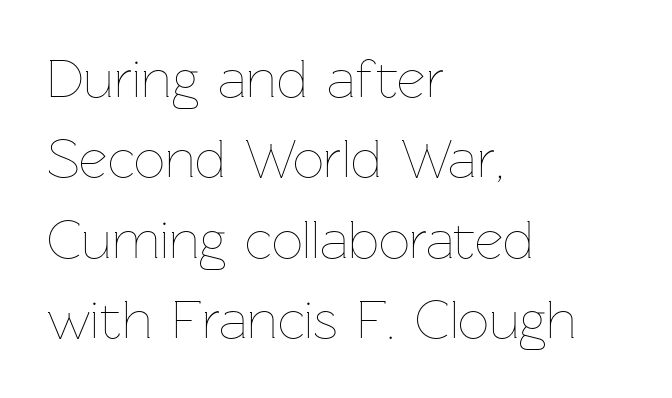
{"italic": "no", "bold": "no", "weight": "thin", "width": "normal", "stroke_contrast": "low", "x_height": "medium", "monospaced": "no", "underline": "no", "align": "left", "line_spacing": "normal", "line_spacing_ratio": 1.46, "letter_spacing": "normal", "letter_spacing_em": 0.0, "glyph_px": 55}
